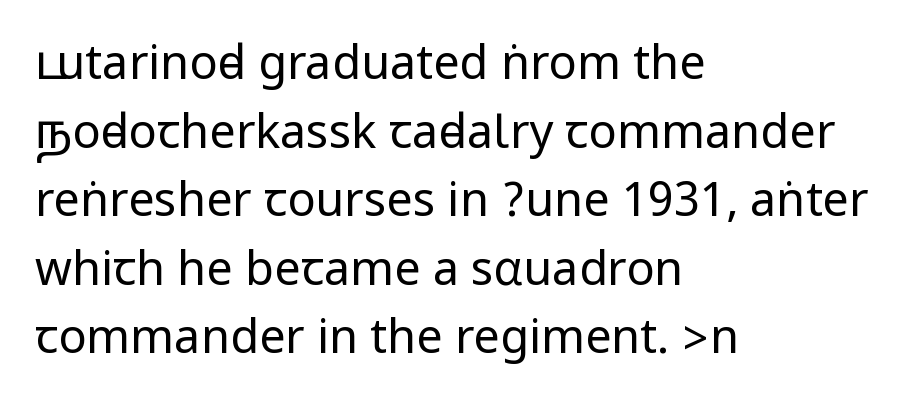
The baseline area is clear. Counters stay open thanks to moderate or lighter strokes. The line-height multiplier appears to be the usual default. A typesetter would call this zero additional tracking.
